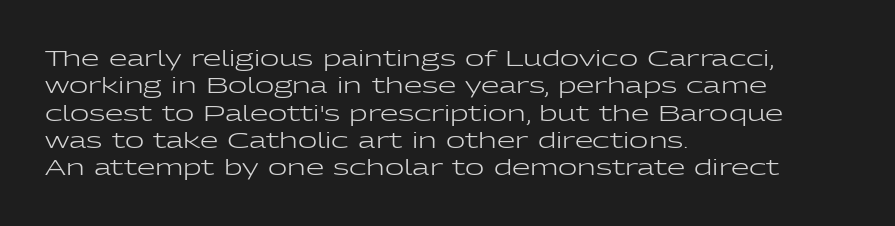
Q: Is the text bold? A: No.
Q: Is the text italic (slanted)? A: No, it is upright.
Q: Is the text underlined? A: No.
Q: How is the paragraph aligned? A: Left-aligned.
Q: Is the spacing between letters normal or unusually wide? A: Normal.
Q: Is the spacing between lines tight, normal or loose? A: Normal.
